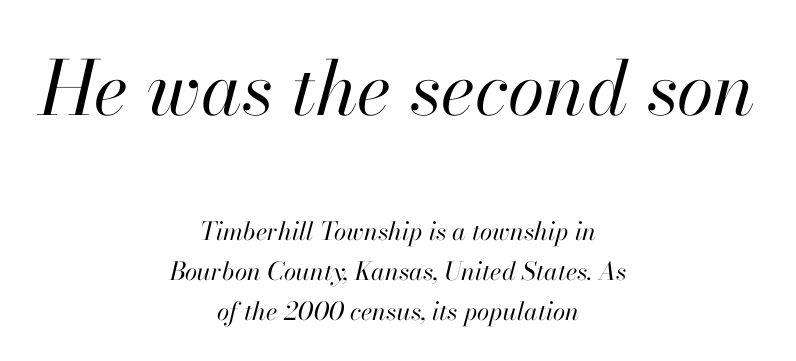
The image shows 75 px regular-weight type, italic (leaning right); set centered, normal line spacing (1.61x), normal letter spacing, not underlined; the first (top) block is 3.0x larger; high stroke contrast and a small x-height.
